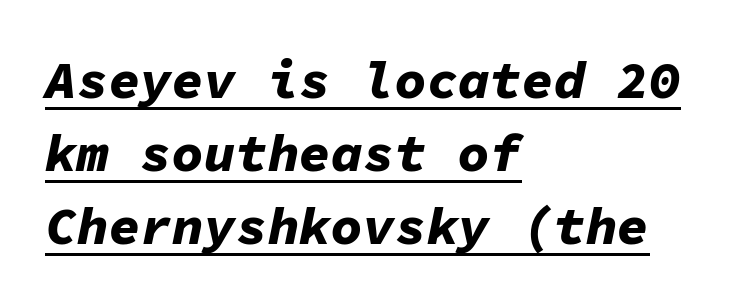
The image shows 53 px bold type, italic (leaning right), monospaced; set left-aligned, normal line spacing (1.38x), normal letter spacing, underlined; low stroke contrast and a medium x-height.
